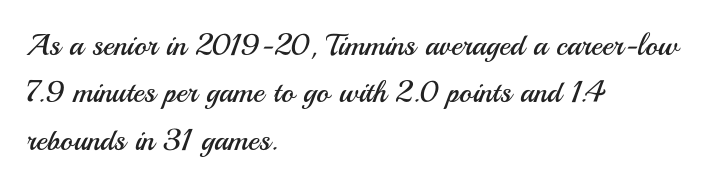
The image shows 30 px regular-weight sans-serif type; set left-aligned, normal line spacing (1.58x), normal letter spacing, not underlined; medium stroke contrast and a small x-height.
